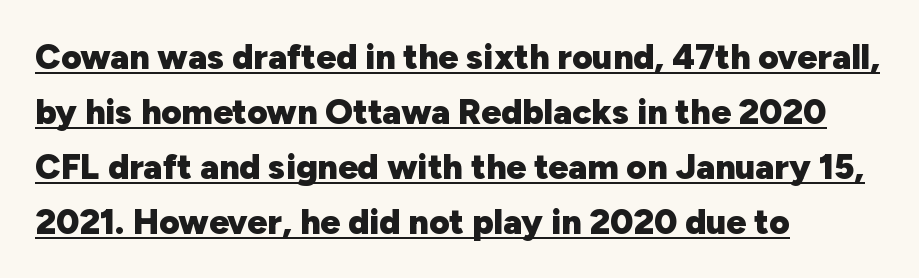
{"serif": "no", "italic": "no", "bold": "yes", "weight": "heavy", "width": "normal", "stroke_contrast": "low", "x_height": "medium", "monospaced": "no", "underline": "yes", "align": "left", "line_spacing": "normal", "line_spacing_ratio": 1.57, "letter_spacing": "normal", "letter_spacing_em": 0.0, "glyph_px": 35}
